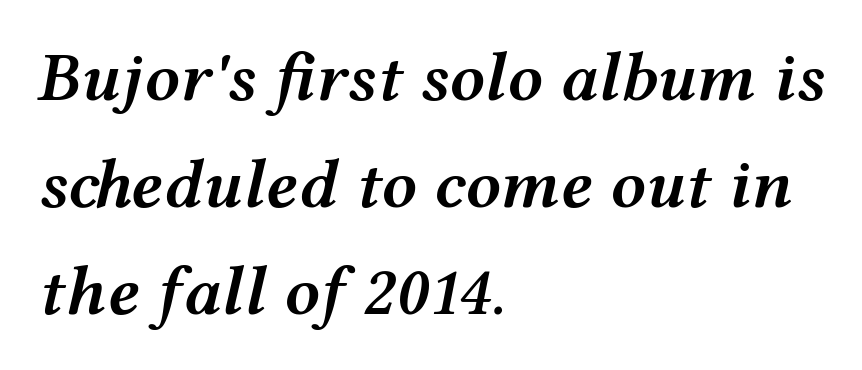
Letters rest on an invisible, unmarked baseline. Summary of vertical rhythm: regular, with standard interline spacing. The typesetter chose a ragged-right arrangement here. Typographic density is moderately raised because the face is semibold. Characters follow at the spacing the type designer built in.
